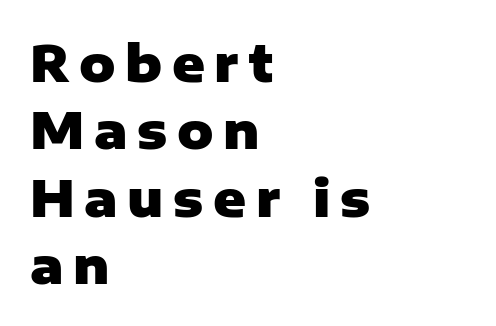
Q: Is the text bold? A: Yes.
Q: Is the text italic (slanted)? A: No, it is upright.
Q: Is the typeface a serif or a sans-serif typeface? A: Sans-serif.
Q: Is the text underlined? A: No.
Q: How is the paragraph aligned? A: Left-aligned.
Q: Is the spacing between lines tight, normal or loose? A: Normal.
Q: Width (condensed, normal, or wide)? A: Normal.
Q: Stroke contrast? A: Low.
Q: x-height? A: Medium.
Q: Monospaced? A: No.
